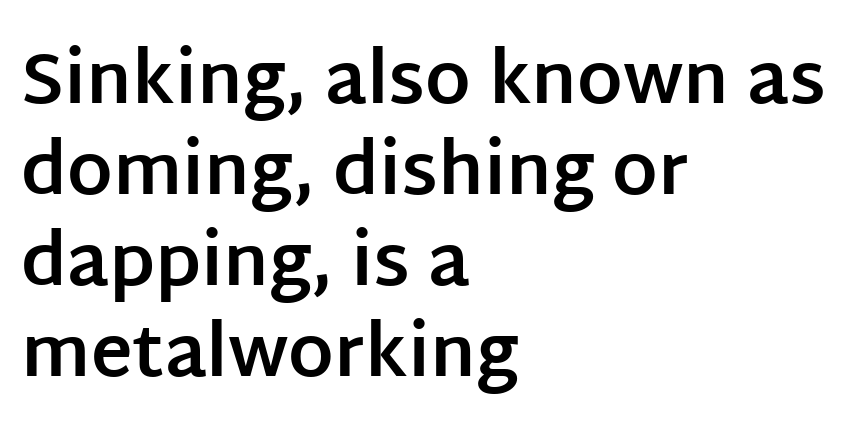
{"serif": "no", "italic": "no", "bold": "yes", "weight": "bold", "width": "normal", "stroke_contrast": "low", "x_height": "large", "monospaced": "no", "underline": "no", "align": "left", "line_spacing": "normal", "line_spacing_ratio": 1.28, "letter_spacing": "normal", "letter_spacing_em": 0.0, "glyph_px": 71}
